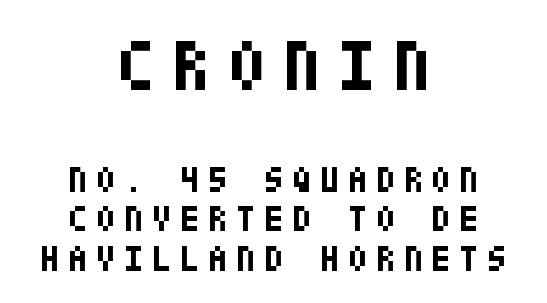
{"serif": "no", "italic": "no", "bold": "yes", "weight": "bold", "width": "condensed", "stroke_contrast": "low", "x_height": "large", "underline": "no", "align": "center", "line_spacing": "tight", "line_spacing_ratio": 1.1, "letter_spacing": "wide", "letter_spacing_em": 0.23, "larger_block": "first", "size_ratio": 1.97, "glyph_px": 71}
